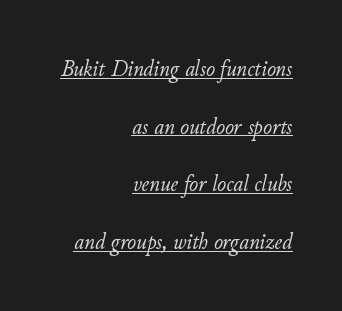
The image shows 24 px text type, italic (leaning right); set right-aligned, loose line spacing (2.4x), normal letter spacing, underlined.
